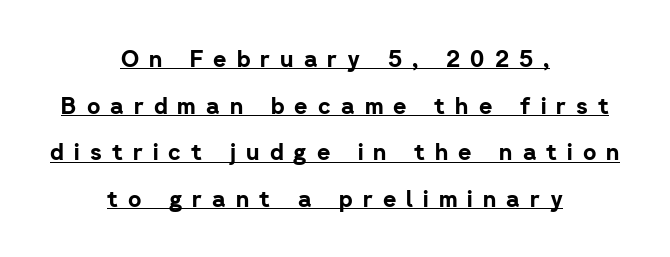
The paragraph shown floats in the horizontal middle. How would I describe the line gaps? Wide and relaxed. Honestly, the underline is the first thing you notice here. Vertical strokes here are truly vertical.
